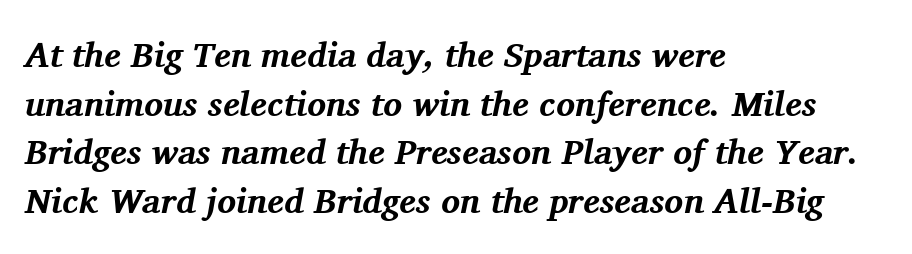
The image shows 35 px bold serif type, italic (leaning right); set left-aligned, normal line spacing (1.39x), normal letter spacing, not underlined; medium stroke contrast and a medium x-height.
